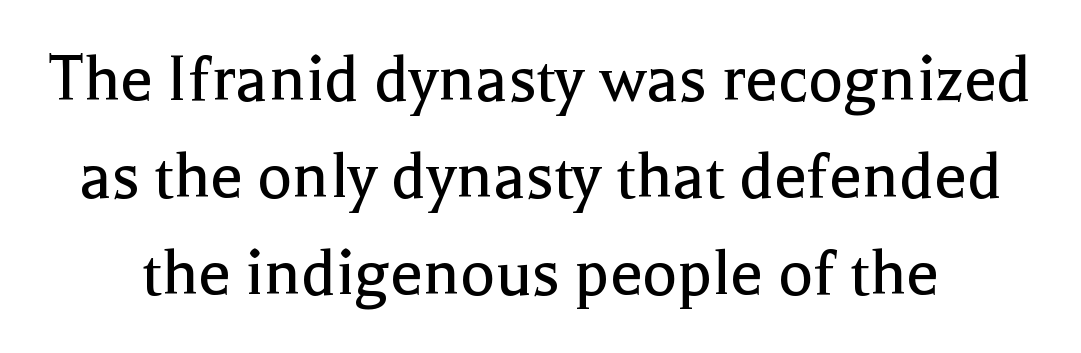
The image shows 73 px regular-weight serif type, upright; set normal line spacing (1.33x), normal letter spacing, not underlined; a medium x-height.
